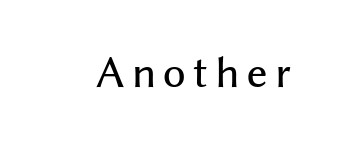
You can tell from the bare stems that sans-serif type was used. Descender tails drop into unmarked territory. The letters stand straight up with perfectly vertical stems. A typesetter would call this proportional, since set widths differ per character.
